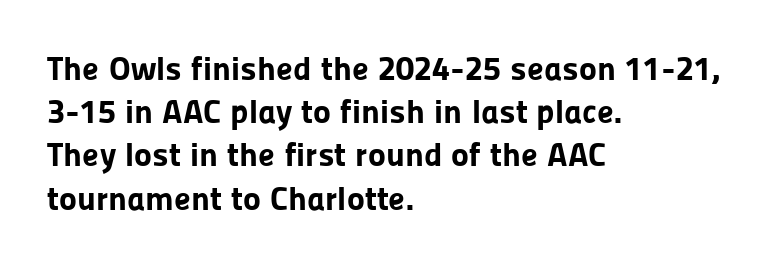
Inter-character spacing is left at the font's built-in metrics. Designer's note — italics off, roman on. Nope, no serifs anywhere on these letters. Glance below the letters and you will spot only blank space. Is there much room between lines? A standard amount, neither cramped nor airy. Proportional: the letters do not fall into vertical columns.
